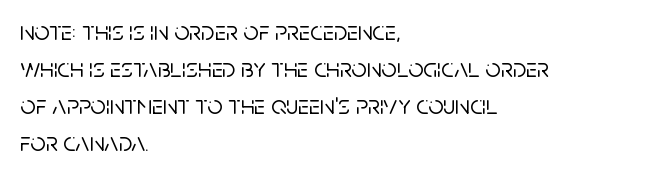
The image shows 27 px text type, upright; set left-aligned, normal line spacing (1.37x), normal letter spacing, not underlined.
